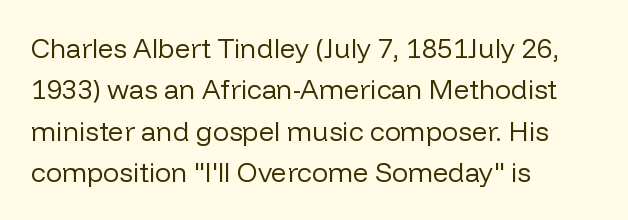
The image shows 27 px text type, upright; set left-aligned, normal line spacing (1.53x), normal letter spacing, not underlined.
